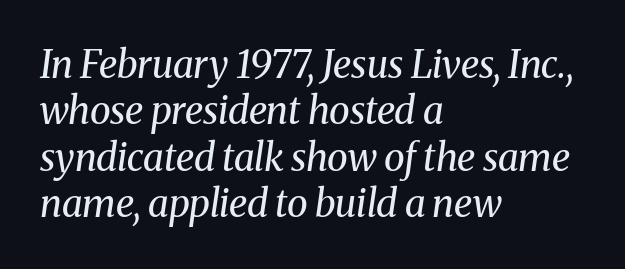
{"serif": "yes", "italic": "yes", "lean": "right", "slant_degrees": 8, "bold": "no", "weight": "regular", "width": "normal", "stroke_contrast": "medium", "x_height": "medium", "monospaced": "no", "underline": "no", "align": "left", "line_spacing_ratio": 1.22, "letter_spacing": "normal", "letter_spacing_em": 0.0, "glyph_px": 38}
